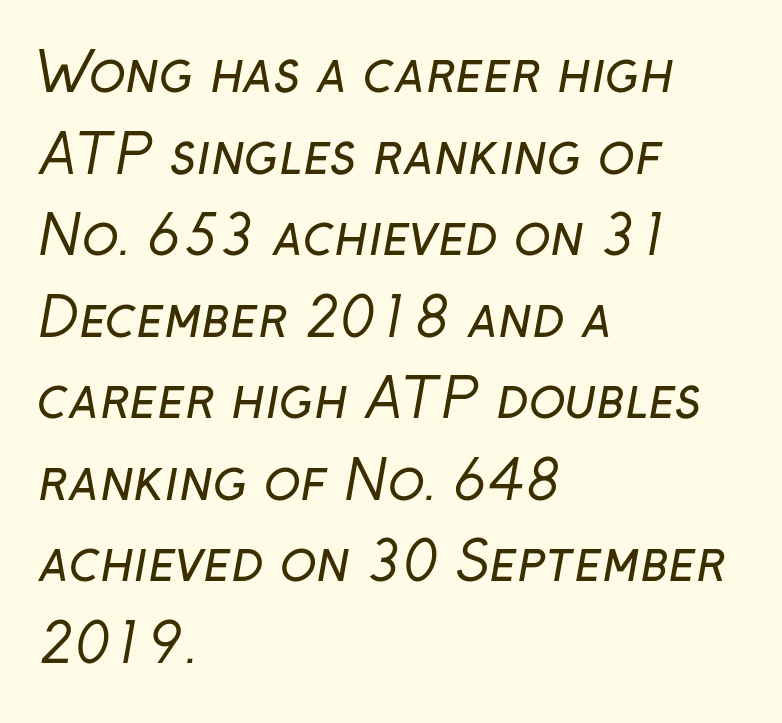
The image shows 54 px regular-weight sans-serif type; set left-aligned, normal line spacing (1.51x), normal letter spacing, not underlined; low stroke contrast and a medium x-height.
